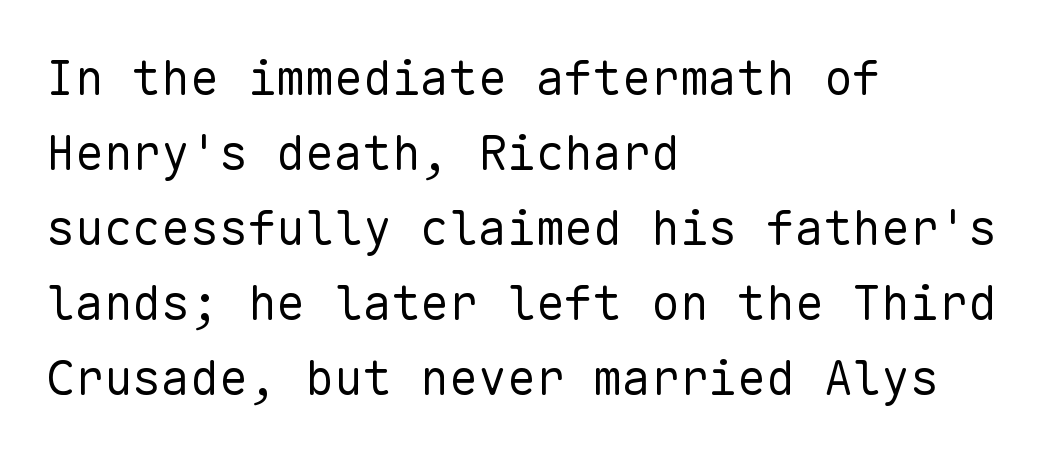
Q: Is the text bold? A: No.
Q: Is the text italic (slanted)? A: No, it is upright.
Q: Is the typeface a serif or a sans-serif typeface? A: Sans-serif.
Q: Is the text underlined? A: No.
Q: How is the paragraph aligned? A: Left-aligned.
Q: Is the spacing between letters normal or unusually wide? A: Normal.
Q: Is the spacing between lines tight, normal or loose? A: Normal.
Q: Width (condensed, normal, or wide)? A: Normal.
Q: Stroke contrast? A: Low.
Q: x-height? A: Medium.
Q: Monospaced? A: Yes.
